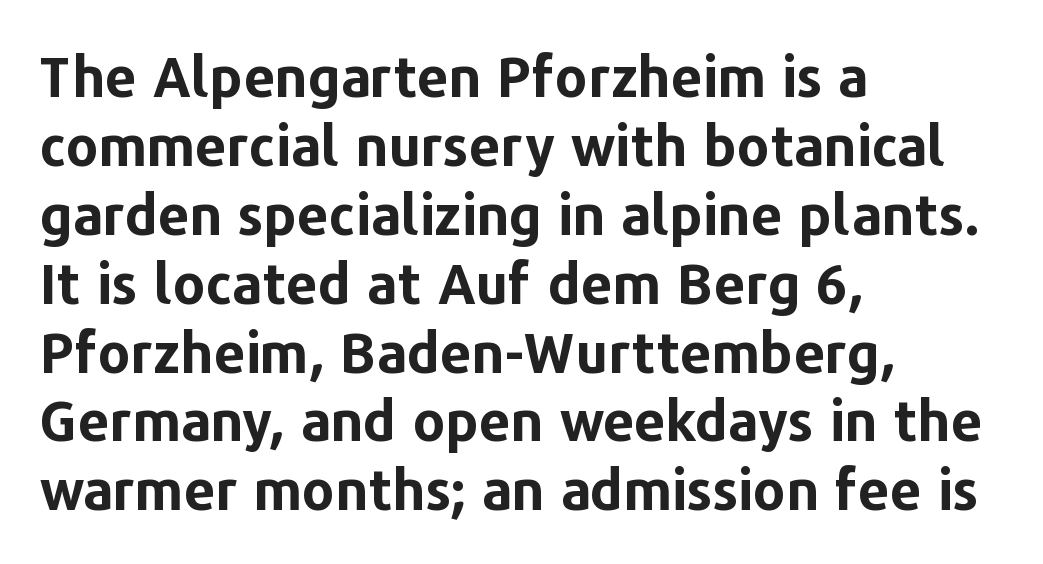
{"serif": "no", "italic": "no", "bold": "yes", "weight": "bold", "width": "normal", "stroke_contrast": "low", "x_height": "medium", "monospaced": "no", "underline": "no", "align": "left", "line_spacing_ratio": 1.23, "letter_spacing": "normal", "letter_spacing_em": 0.0, "glyph_px": 56}
